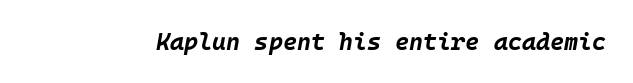
{"italic": "yes", "lean": "right", "slant_degrees": 10, "bold": "yes", "underline": "no", "letter_spacing": "normal", "letter_spacing_em": 0.0, "glyph_px": 24}
